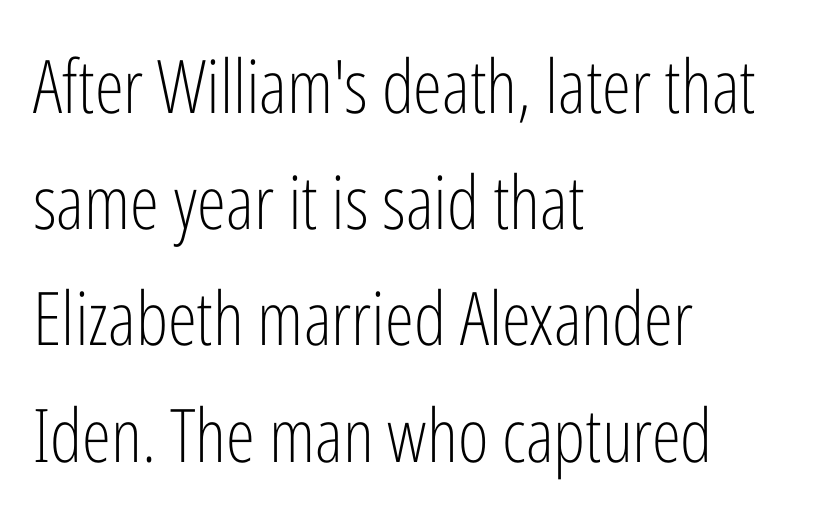
Reading down the column, the eye jumps a familiar distance to each next line. Look at the bottom of the vertical strokes: they stop flat, with no serifs. The face used here is proportionally spaced, like ordinary book or web type. If you drew a ruler down the left edge, every line would touch it. Just letters on the line, the space beneath them empty.
